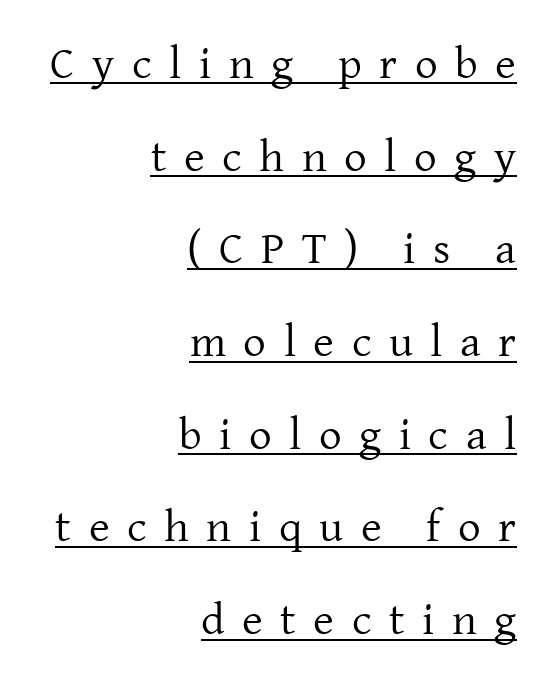
Is there an underline? Yes — a line sits under the letters. The typography opts for an upright posture over an oblique one. The lines in this sample share a right terminus and differ only in where they begin. Note the varied advance widths — an 'i' is clearly narrower than an 'm'.
